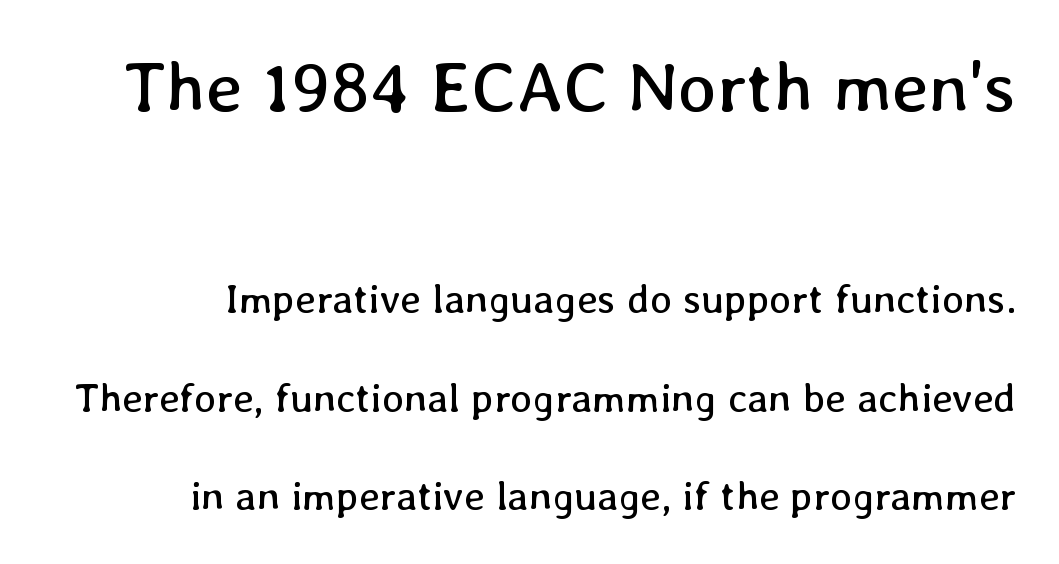
{"italic": "no", "bold": "no", "weight": "regular", "width": "normal", "stroke_contrast": "low", "x_height": "medium", "monospaced": "no", "underline": "no", "align": "right", "line_spacing": "loose", "line_spacing_ratio": 2.4, "letter_spacing": "normal", "letter_spacing_em": 0.0, "larger_block": "first", "size_ratio": 1.76, "glyph_px": 72}
